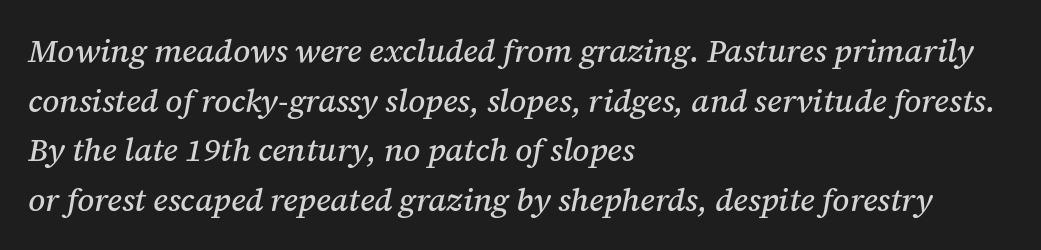
The image shows 32 px serif type, italic (leaning right); set left-aligned, normal line spacing (1.55x), normal letter spacing, not underlined; medium stroke contrast and a medium x-height.
